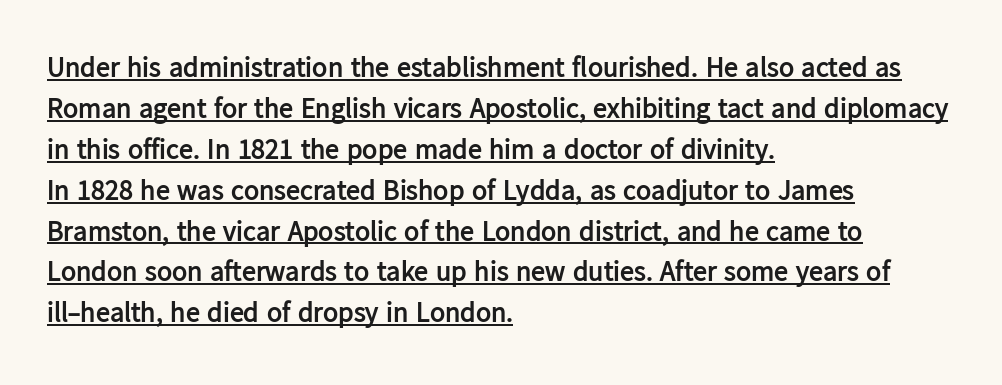
Is the block centered? No — it sits flush against the left margin. Think of a printed novel: that variable character pitch is what you see here. How are the letters spaced? Ordinarily, with no added tracking. One glance says typical: line gaps are just what's usual.
